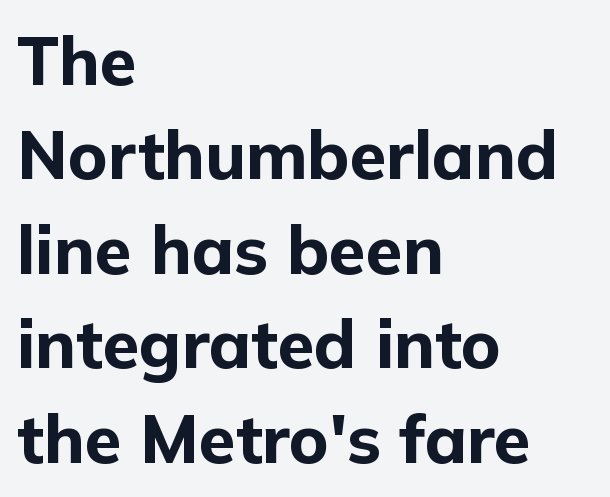
Examine the stroke ends and you'll find no serifs. Here the designer chose a conventional face with non-uniform glyph widths. Typesetter's note: full bold, strokes at maximum text heaviness. Does the copy run flush right? No — it runs flush left. Every stem runs plumb, perpendicular to the baseline.
